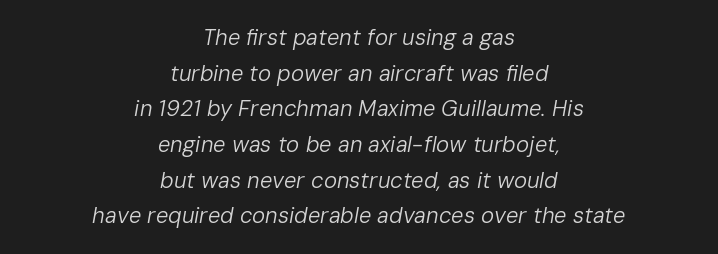
This sample uses an oblique cut, with every glyph tilted off the vertical. Regarding leading, the lines here are spaced in the standard way. Here the glyphs are tracked normally, forming tight word shapes. Each line is balanced around a shared central axis. Lines of text with bare space underneath.
